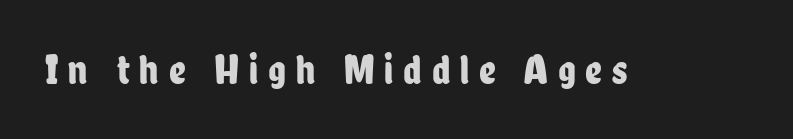
The image shows 41 px condensed sans-serif type, upright; set unusually wide letter spacing (+0.24 em), not underlined; low stroke contrast and a medium x-height.
